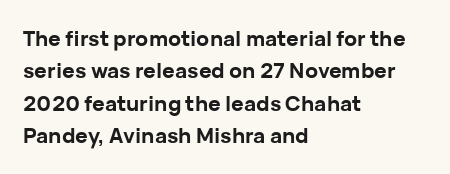
{"italic": "no", "bold": "yes", "underline": "no", "align": "left", "line_spacing": "normal", "line_spacing_ratio": 1.54, "letter_spacing": "normal", "letter_spacing_em": 0.0, "glyph_px": 21}
